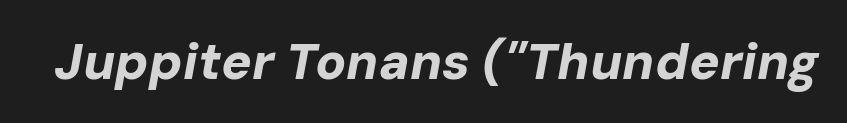
Is the type slanted? Yes — the strokes lean at a clear angle. Proportional: the letters do not fall into vertical columns. Strokes here are thick enough to call this a true bold. Lines of text with bare space underneath. The gaps between neighbouring characters are ordinary and unremarkable.
